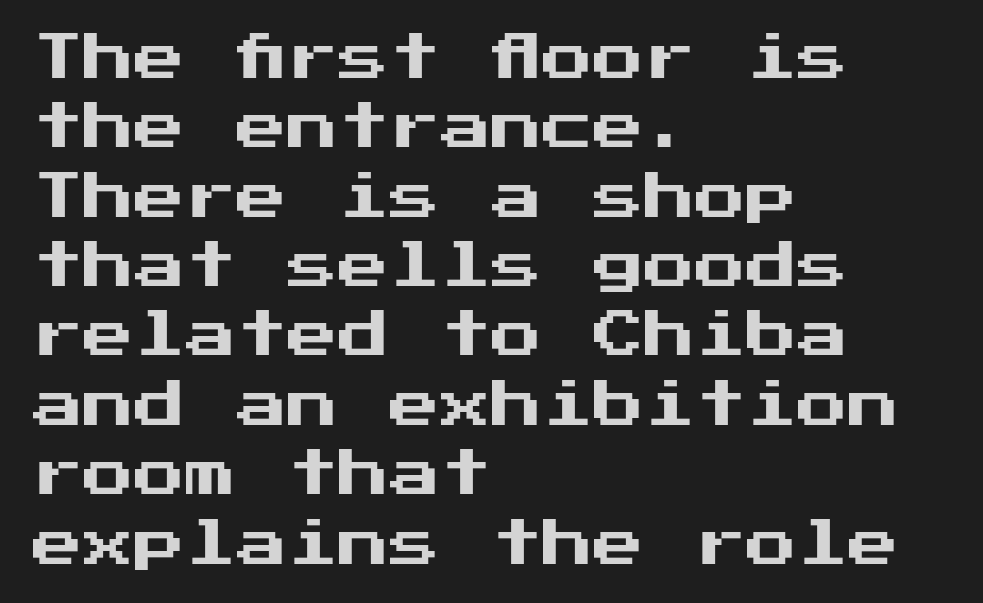
The specimen reads as upright at a glance. Regarding leading, the lines here are spaced in the standard way. The line texture is even and compact thanks to regular tracking. Nobody drew a line under any word here. Is this a sans? Yes — the strokes have no serifs.
